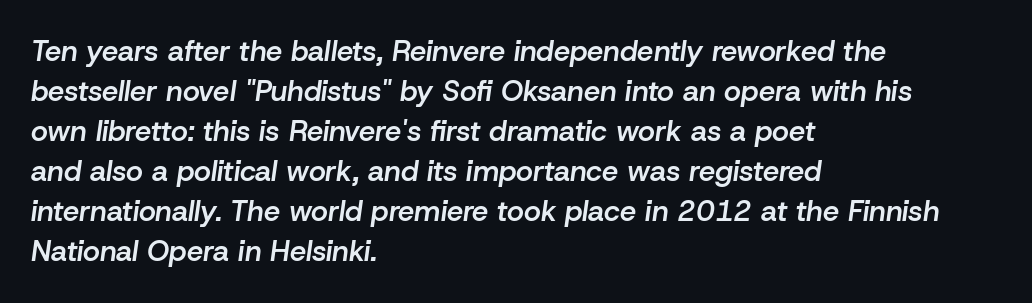
The image shows 29 px semibold type, italic (leaning right); set left-aligned, normal line spacing (1.38x), normal letter spacing, not underlined; low stroke contrast and a medium x-height.
